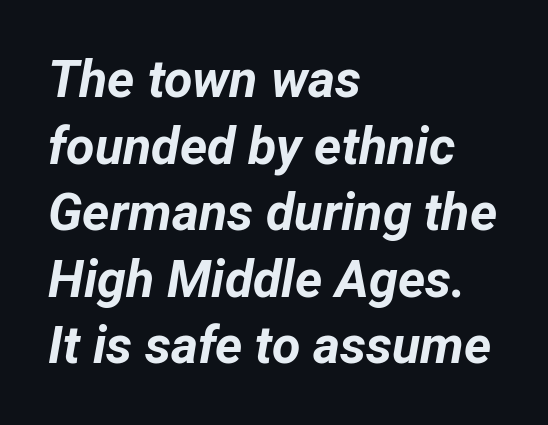
Line beginnings align vertically; line endings do not. Typesetter's note: full bold, strokes at maximum text heaviness. The designer left line spacing at the default. Glyph-to-glyph distance matches everyday printed text.
